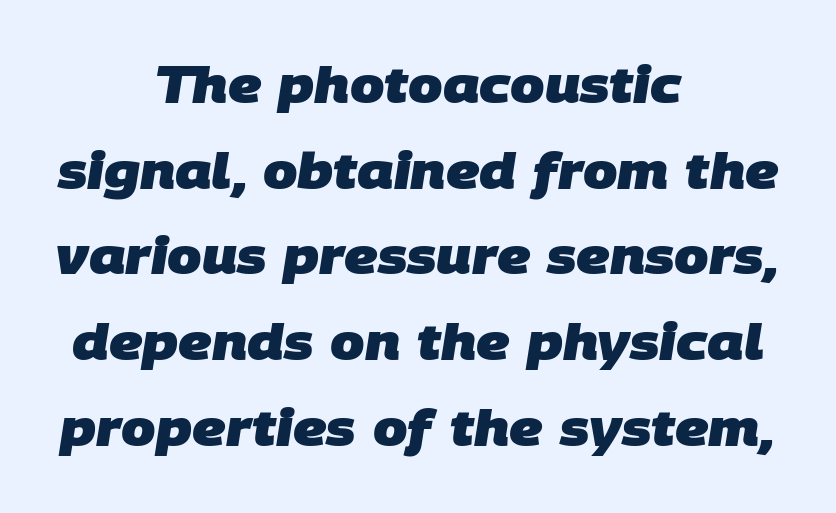
Short and long lines alike share a common midpoint. These lines are rendered in a variable-pitch font. Is this a sans? Yes — the strokes have no serifs. Each word holds together tightly as a unit, with standard inter-letter gaps. Clear beneath every line of the passage. The glyphs have the mass of a bold cut.
